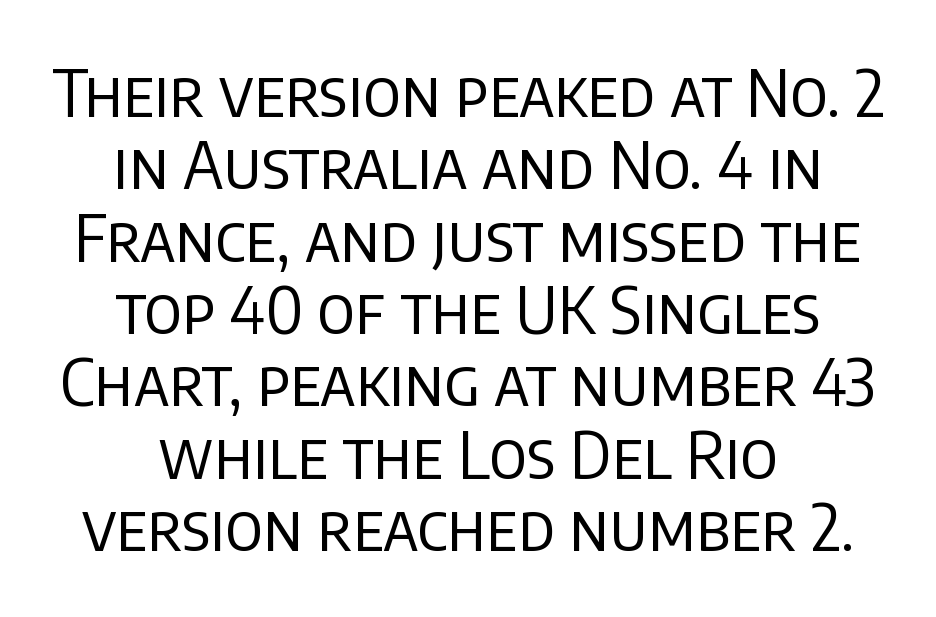
The image shows 64 px regular-weight sans-serif type, upright; set centered, tight line spacing (1.13x), normal letter spacing, not underlined; low stroke contrast and a large x-height.
